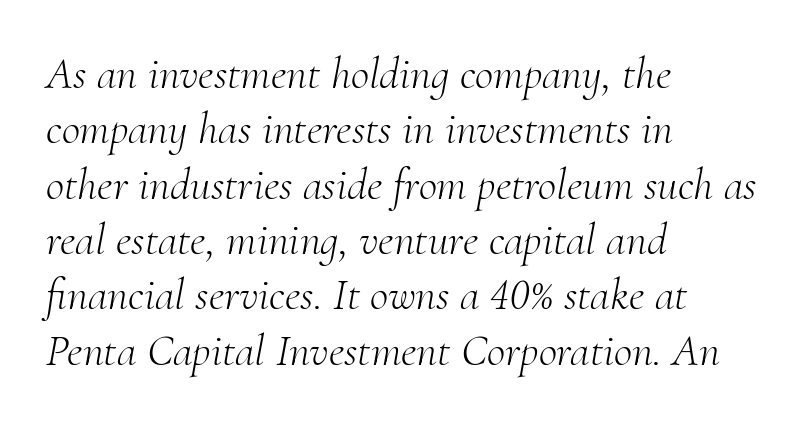
{"serif": "yes", "italic": "yes", "lean": "right", "slant_degrees": 10, "bold": "no", "weight": "light", "width": "normal", "stroke_contrast": "medium", "x_height": "small", "monospaced": "no", "underline": "no", "align": "left", "line_spacing_ratio": 1.23, "letter_spacing": "normal", "letter_spacing_em": 0.0, "glyph_px": 45}
